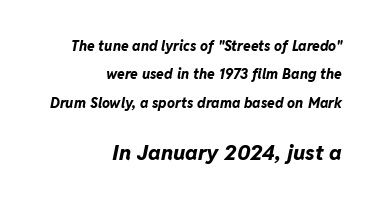
A great deal of white space separates one row of letters from the next. The face used here is rendered with its standard letterfit. Strokes here are thick enough to call this a true bold. Just letters on the line, the space beneath them empty. Caption: upper text group reduced, lower text group enlarged.
